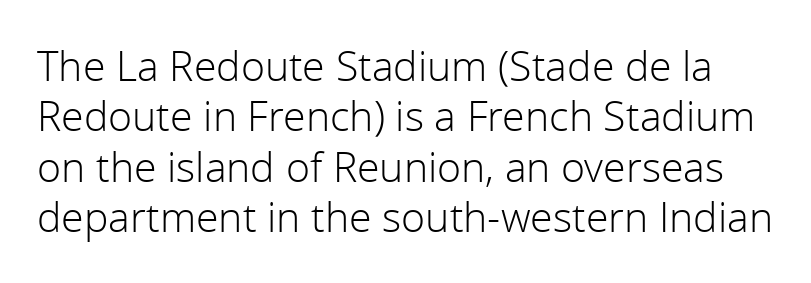
{"serif": "no", "italic": "no", "bold": "no", "weight": "light", "width": "normal", "x_height": "medium", "monospaced": "no", "underline": "no", "line_spacing_ratio": 1.23, "letter_spacing": "normal", "letter_spacing_em": 0.0, "glyph_px": 41}
